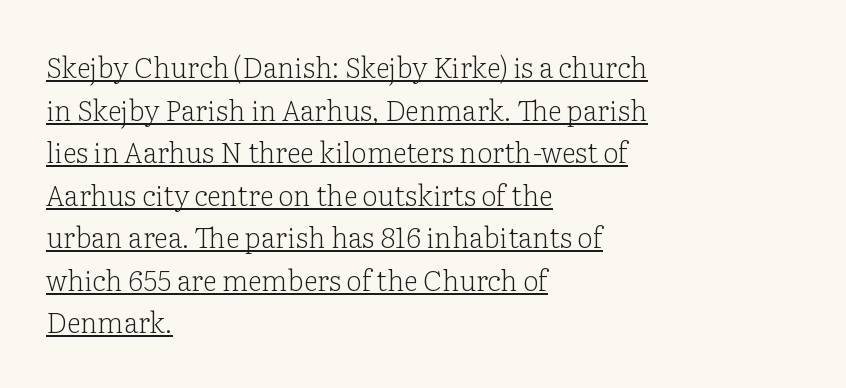
Q: Is the text bold? A: No.
Q: Is the text italic (slanted)? A: No, it is upright.
Q: Is the typeface a serif or a sans-serif typeface? A: Serif.
Q: Is the text underlined? A: Yes.
Q: How is the paragraph aligned? A: Left-aligned.
Q: Is the spacing between letters normal or unusually wide? A: Normal.
Q: Is the spacing between lines tight, normal or loose? A: Normal.
Q: Width (condensed, normal, or wide)? A: Normal.
Q: Stroke contrast? A: Low.
Q: x-height? A: Medium.
Q: Monospaced? A: No.
